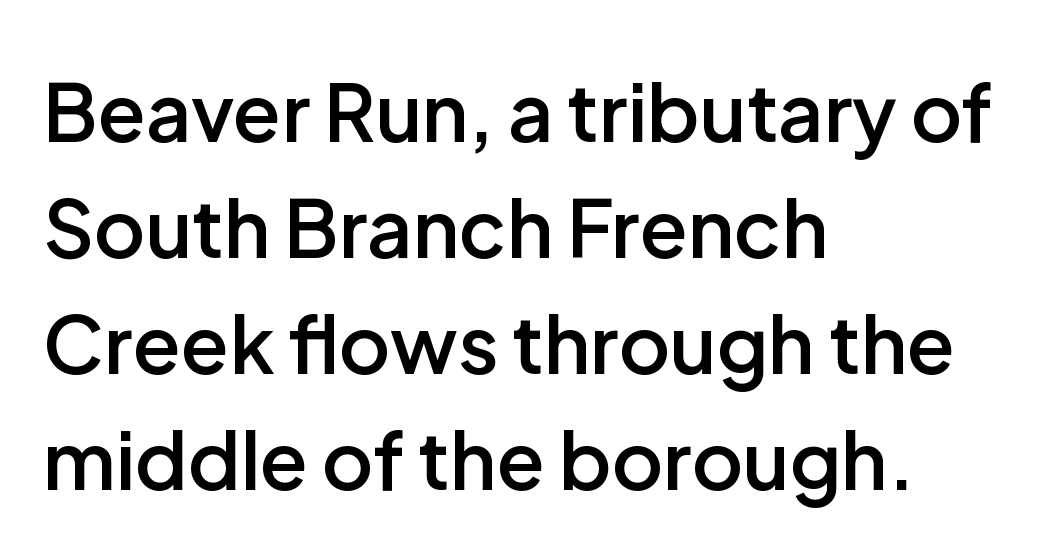
The image shows 79 px semibold sans-serif type, upright; set left-aligned, normal line spacing (1.47x), normal letter spacing, not underlined; low stroke contrast and a medium x-height.
